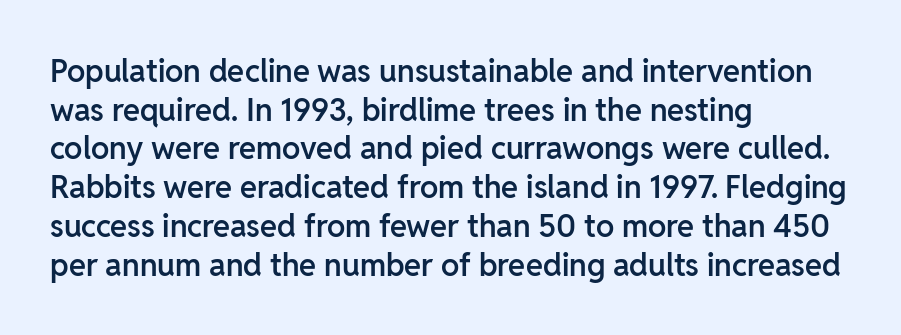
The image shows 31 px semibold sans-serif type, upright; set left-aligned, normal line spacing (1.25x), normal letter spacing, not underlined; low stroke contrast and a medium x-height.
